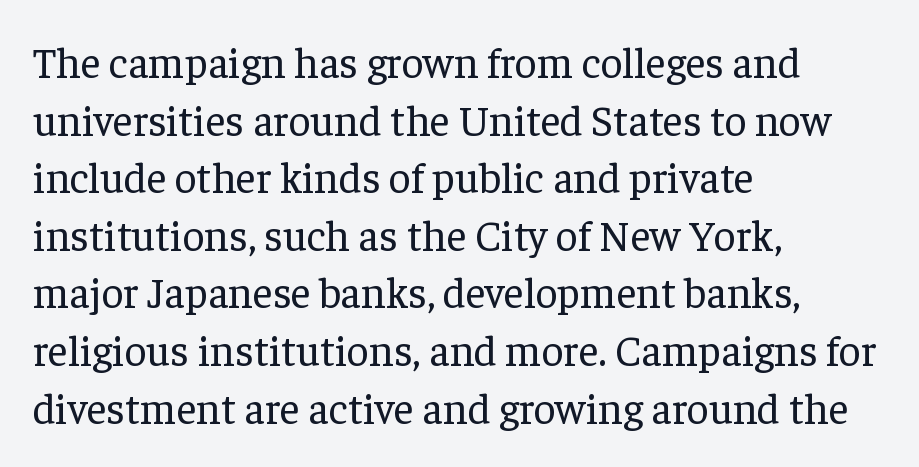
{"serif": "yes", "italic": "no", "bold": "no", "weight": "regular", "width": "normal", "stroke_contrast": "low", "x_height": "medium", "monospaced": "no", "underline": "no", "align": "left", "line_spacing": "normal", "line_spacing_ratio": 1.34, "letter_spacing": "normal", "letter_spacing_em": 0.0, "glyph_px": 43}
